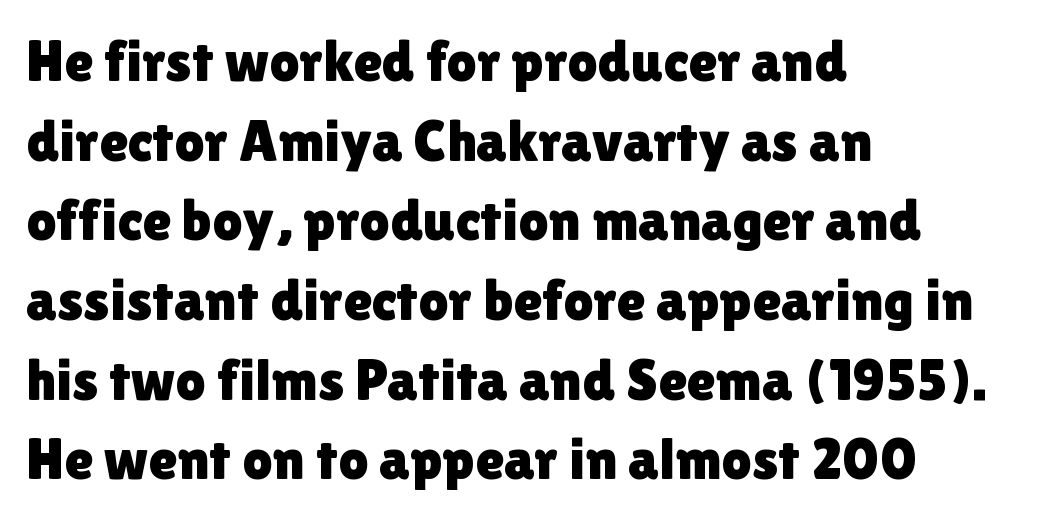
The image shows 59 px sans-serif type, upright; set left-aligned, normal line spacing (1.35x), normal letter spacing, not underlined; a medium x-height.
